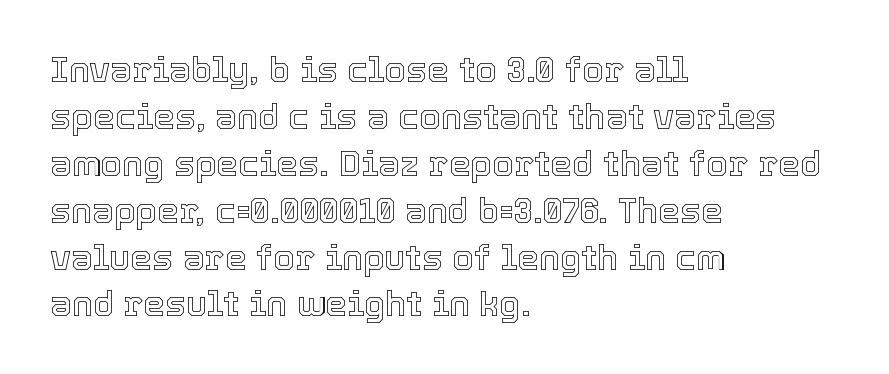
The image shows 35 px text type, upright; set left-aligned, normal line spacing (1.34x), normal letter spacing, not underlined; a medium x-height.
